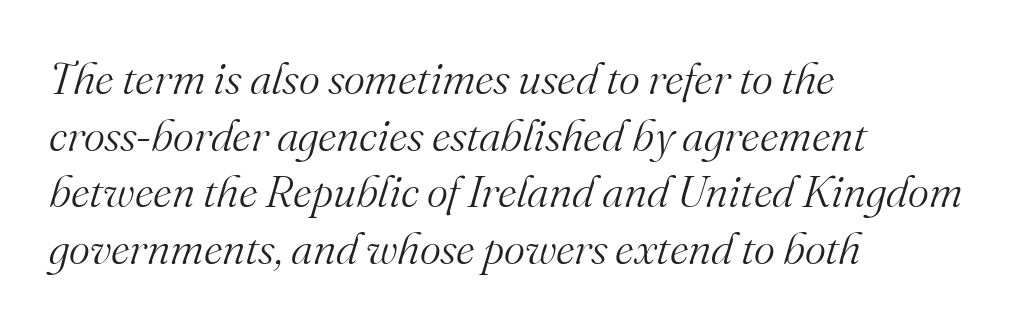
{"serif": "yes", "italic": "yes", "lean": "right", "slant_degrees": 16, "bold": "no", "weight": "light", "width": "normal", "stroke_contrast": "medium", "x_height": "small", "monospaced": "no", "underline": "no", "align": "left", "line_spacing": "normal", "line_spacing_ratio": 1.26, "letter_spacing": "normal", "letter_spacing_em": 0.0, "glyph_px": 45}
